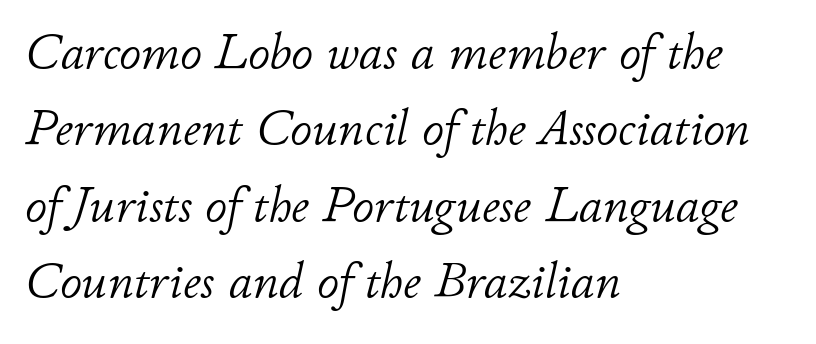
The image shows 49 px light type, italic (leaning right); set left-aligned, normal line spacing (1.56x), normal letter spacing, not underlined; low stroke contrast and a small x-height.
